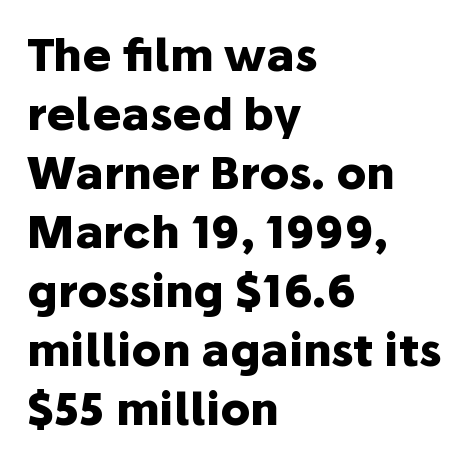
{"serif": "no", "italic": "no", "bold": "yes", "weight": "heavy", "width": "normal", "stroke_contrast": "low", "x_height": "medium", "monospaced": "no", "underline": "no", "align": "left", "line_spacing": "normal", "line_spacing_ratio": 1.34, "letter_spacing": "normal", "letter_spacing_em": 0.0, "glyph_px": 44}
